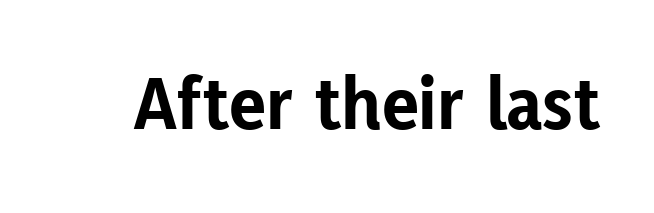
Q: Is the text bold? A: Yes.
Q: Is the text italic (slanted)? A: No, it is upright.
Q: Is the typeface a serif or a sans-serif typeface? A: Sans-serif.
Q: Is the text underlined? A: No.
Q: Is the spacing between letters normal or unusually wide? A: Normal.
Q: Width (condensed, normal, or wide)? A: Normal.
Q: Stroke contrast? A: Low.
Q: x-height? A: Medium.
Q: Monospaced? A: No.
